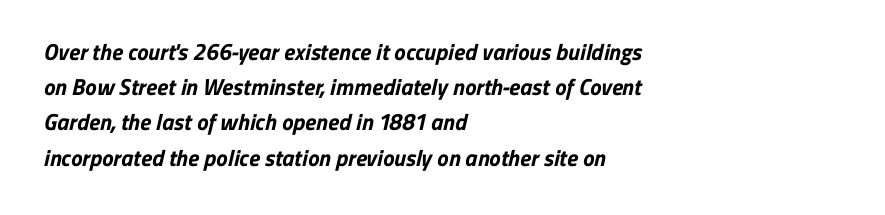
{"bold": "yes", "underline": "no", "align": "left", "line_spacing": "normal", "line_spacing_ratio": 1.53, "letter_spacing": "normal", "letter_spacing_em": 0.0, "glyph_px": 23}
